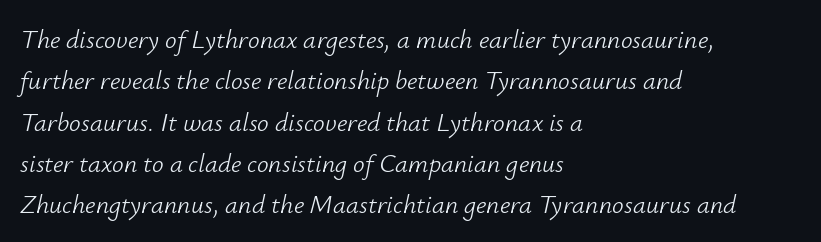
{"italic": "yes", "lean": "right", "slant_degrees": 12, "bold": "no", "underline": "no", "align": "left", "line_spacing": "normal", "line_spacing_ratio": 1.59, "letter_spacing": "normal", "letter_spacing_em": 0.0, "glyph_px": 26}
